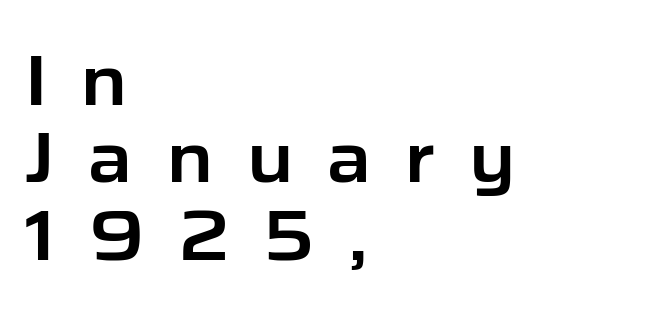
The image shows 71 px sans-serif type, upright; set left-aligned, tight line spacing (1.09x), unusually wide letter spacing (+0.45 em), not underlined; low stroke contrast and a medium x-height.
